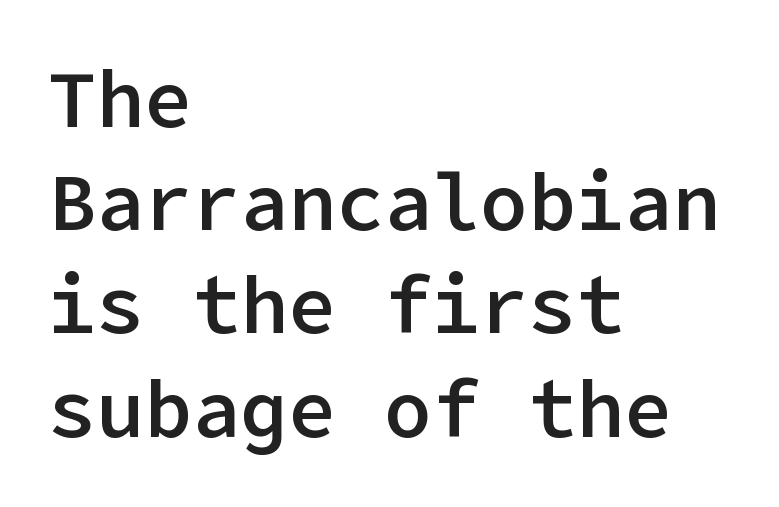
Words float on clear page, feet unadorned. Normally led — the rows are evenly, conventionally spaced. Check where the strokes stop: nothing finishes them off — pure sans. Tall strokes in this sample are plumb rather than angled. Reading down the block, your eye returns to a fixed left position each line. On the weight axis this lands at semibold, roughly 600.
